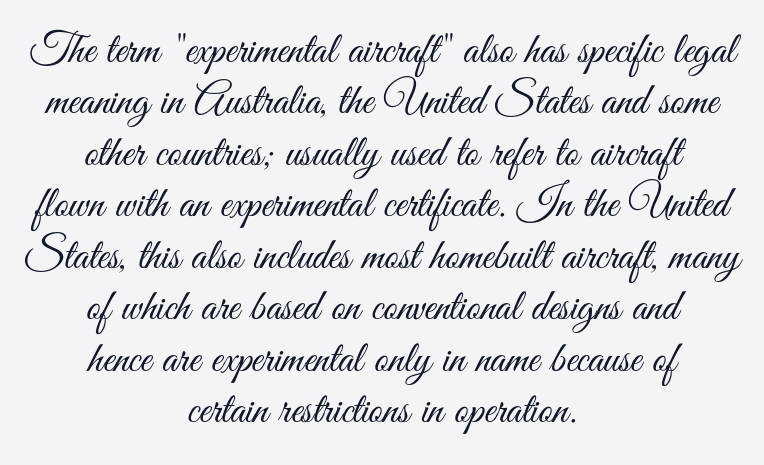
Q: Is the text bold? A: No.
Q: Is the text italic (slanted)? A: Yes.
Q: Is the typeface a serif or a sans-serif typeface? A: Sans-serif.
Q: Is the text underlined? A: No.
Q: How is the paragraph aligned? A: Centered.
Q: Is the spacing between letters normal or unusually wide? A: Normal.
Q: Width (condensed, normal, or wide)? A: Condensed.
Q: Stroke contrast? A: Medium.
Q: x-height? A: Small.
Q: Monospaced? A: No.
